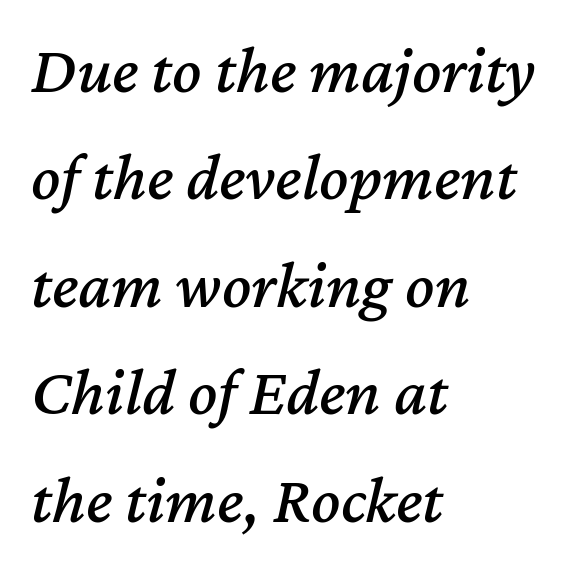
Q: Is the text italic (slanted)? A: Yes, it leans right by about 12 degrees.
Q: Is the text underlined? A: No.
Q: How is the paragraph aligned? A: Left-aligned.
Q: Is the spacing between letters normal or unusually wide? A: Normal.
Q: Is the spacing between lines tight, normal or loose? A: Normal.
Q: Width (condensed, normal, or wide)? A: Normal.
Q: Stroke contrast? A: Medium.
Q: x-height? A: Medium.
Q: Monospaced? A: No.
